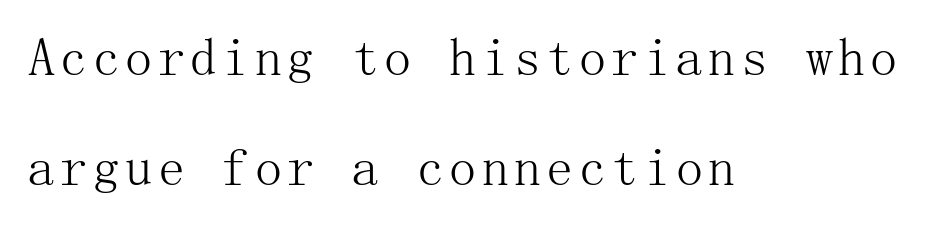
Q: Is the text bold? A: No.
Q: Is the text italic (slanted)? A: No, it is upright.
Q: Is the typeface a serif or a sans-serif typeface? A: Serif.
Q: Is the text underlined? A: No.
Q: How is the paragraph aligned? A: Left-aligned.
Q: Is the spacing between lines tight, normal or loose? A: Loose.
Q: Width (condensed, normal, or wide)? A: Normal.
Q: Stroke contrast? A: Medium.
Q: x-height? A: Medium.
